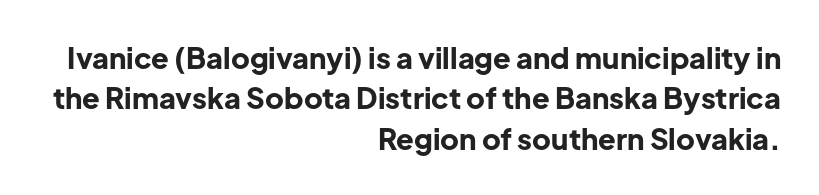
{"serif": "no", "italic": "no", "bold": "yes", "weight": "bold", "width": "normal", "stroke_contrast": "low", "x_height": "medium", "monospaced": "no", "underline": "no", "align": "right", "line_spacing": "normal", "line_spacing_ratio": 1.39, "letter_spacing": "normal", "letter_spacing_em": 0.0, "glyph_px": 29}
